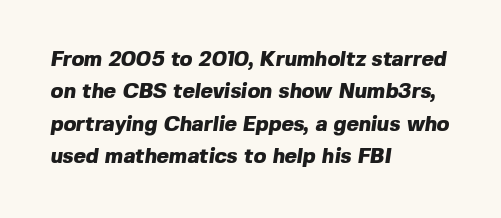
Q: Is the text bold? A: Yes.
Q: Is the text underlined? A: No.
Q: How is the paragraph aligned? A: Left-aligned.
Q: Is the spacing between letters normal or unusually wide? A: Normal.
Q: Is the spacing between lines tight, normal or loose? A: Normal.
